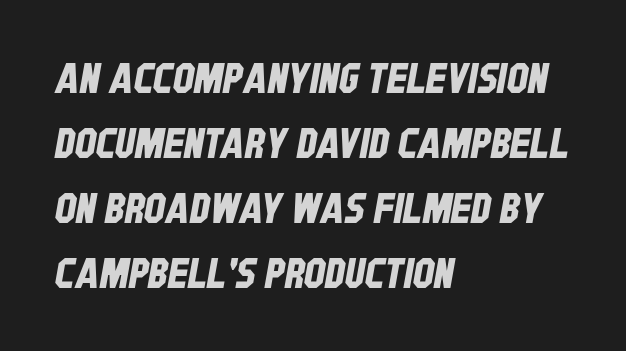
The image shows 42 px condensed sans-serif type; set left-aligned, normal line spacing (1.55x), normal letter spacing, not underlined; low stroke contrast and a large x-height.
